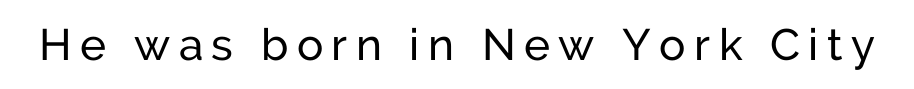
The image shows 44 px regular-weight sans-serif type, upright; set not underlined; low stroke contrast and a medium x-height.
